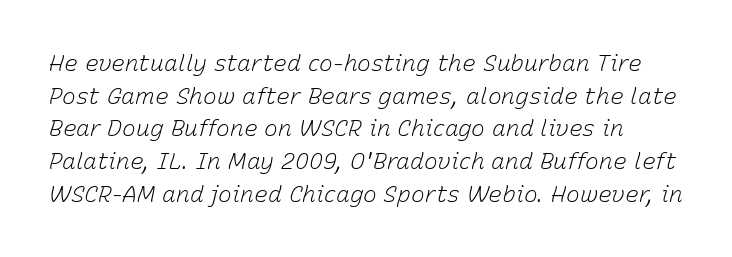
Q: Is the text bold? A: No.
Q: Is the text italic (slanted)? A: Yes, it leans right by about 15 degrees.
Q: Is the text underlined? A: No.
Q: Is the spacing between letters normal or unusually wide? A: Normal.
Q: Is the spacing between lines tight, normal or loose? A: Normal.
